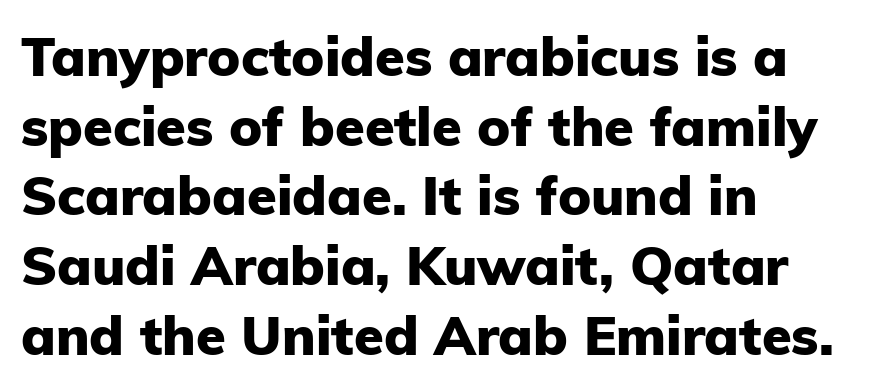
The image shows 54 px heavy sans-serif type, upright; set left-aligned, normal line spacing (1.29x), normal letter spacing, not underlined; low stroke contrast and a medium x-height.
